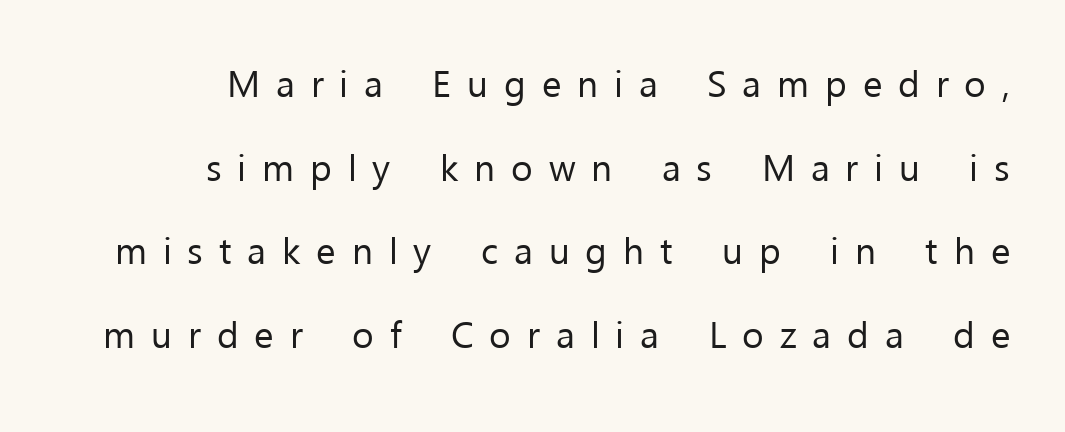
Q: Is the text bold? A: No.
Q: Is the text italic (slanted)? A: No, it is upright.
Q: Is the typeface a serif or a sans-serif typeface? A: Sans-serif.
Q: Is the text underlined? A: No.
Q: How is the paragraph aligned? A: Right-aligned.
Q: Is the spacing between letters normal or unusually wide? A: Unusually wide.
Q: Is the spacing between lines tight, normal or loose? A: Loose.
Q: Width (condensed, normal, or wide)? A: Normal.
Q: Stroke contrast? A: Low.
Q: x-height? A: Medium.
Q: Monospaced? A: No.
